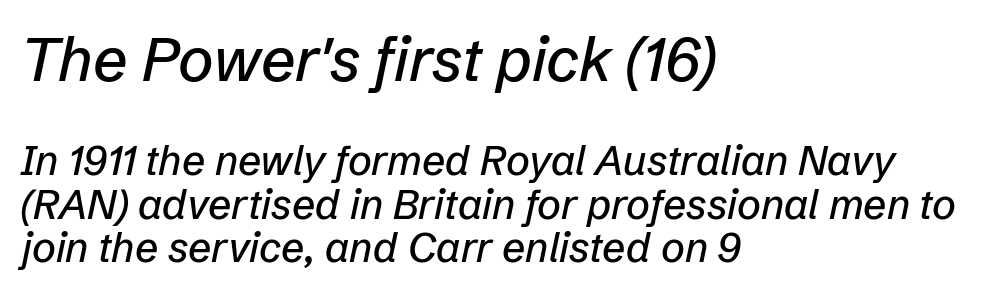
Q: Is the text italic (slanted)? A: Yes, it leans right by about 12 degrees.
Q: Is the text underlined? A: No.
Q: How is the paragraph aligned? A: Left-aligned.
Q: Is the spacing between letters normal or unusually wide? A: Normal.
Q: Is the spacing between lines tight, normal or loose? A: Tight.
Q: Which block of text is set in a larger size, the first (top) or the second (bottom)? A: The first (top) one.
Q: Width (condensed, normal, or wide)? A: Normal.
Q: Stroke contrast? A: Low.
Q: x-height? A: Medium.
Q: Monospaced? A: No.
